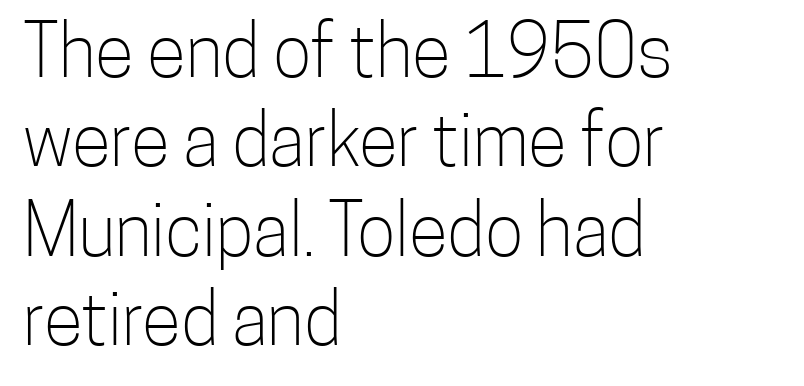
Q: Is the text bold? A: No.
Q: Is the text italic (slanted)? A: No, it is upright.
Q: Is the typeface a serif or a sans-serif typeface? A: Sans-serif.
Q: Is the text underlined? A: No.
Q: How is the paragraph aligned? A: Left-aligned.
Q: Is the spacing between letters normal or unusually wide? A: Normal.
Q: Width (condensed, normal, or wide)? A: Condensed.
Q: Stroke contrast? A: Low.
Q: x-height? A: Medium.
Q: Monospaced? A: No.
